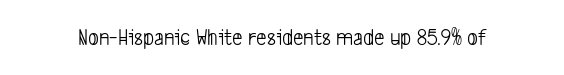
Between one letter and the next there's only the usual sliver of space. Weight: in the light-to-regular range. This rendering features lettering with no underline.
